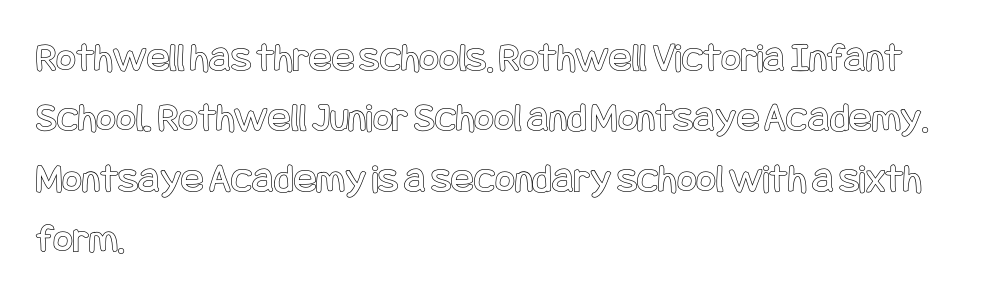
Whoever set this chose a conventional vertical rhythm. Reading down the block, your eye returns to a fixed left position each line. A clean baseline with only descenders dipping below it. A typesetter would call this zero additional tracking. A typesetter would mark this as roman, not italic.
